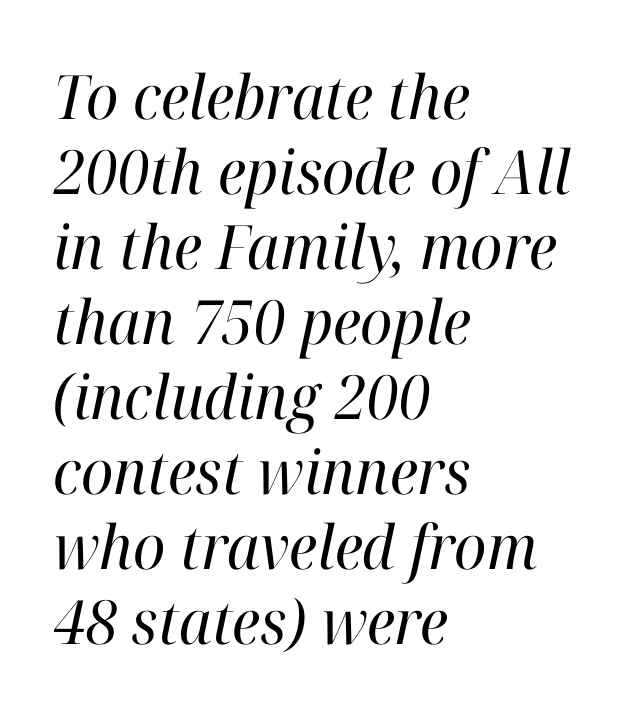
The image shows 61 px regular-weight serif type, italic (leaning right); set left-aligned, line spacing 1.23x, normal letter spacing, not underlined; high stroke contrast and a medium x-height.
